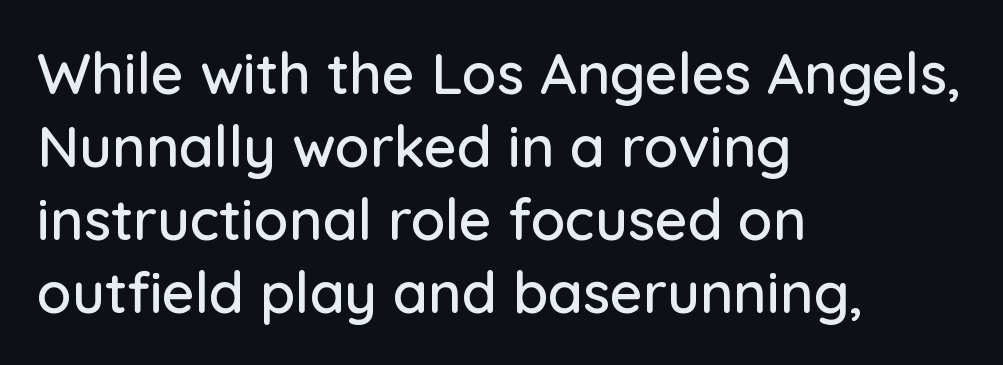
The image shows 57 px sans-serif type, upright; set left-aligned, normal line spacing (1.28x), normal letter spacing, not underlined; low stroke contrast and a medium x-height.
